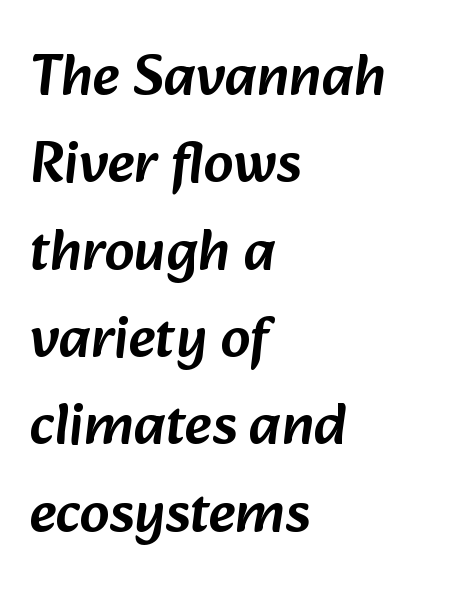
Q: Is the typeface a serif or a sans-serif typeface? A: Sans-serif.
Q: Is the text underlined? A: No.
Q: How is the paragraph aligned? A: Left-aligned.
Q: Is the spacing between letters normal or unusually wide? A: Normal.
Q: Is the spacing between lines tight, normal or loose? A: Normal.
Q: Width (condensed, normal, or wide)? A: Normal.
Q: Stroke contrast? A: Low.
Q: x-height? A: Medium.
Q: Monospaced? A: No.
